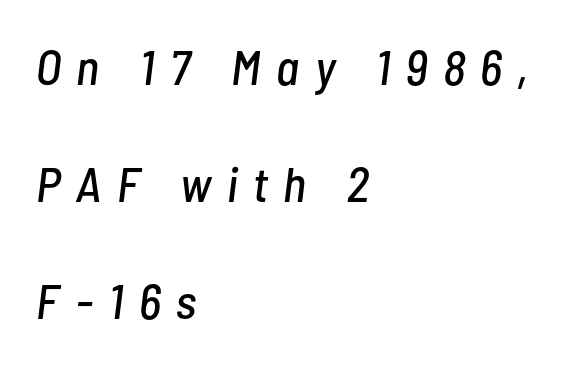
{"italic": "yes", "lean": "right", "slant_degrees": 7, "width": "condensed", "stroke_contrast": "low", "x_height": "medium", "monospaced": "no", "underline": "no", "align": "left", "line_spacing": "loose", "line_spacing_ratio": 2.39, "letter_spacing": "wide", "letter_spacing_em": 0.32, "glyph_px": 49}
